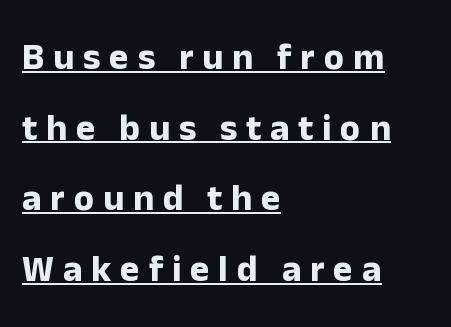
Does the weight exceed regular? Yes, all the way to bold. Substantial extra tracking has been applied to these lines. Each letter's strokes conclude bluntly, with no projecting serifs. You could not count columns in this text — the font is proportionally spaced. The passage shown is underscored from start to finish.
